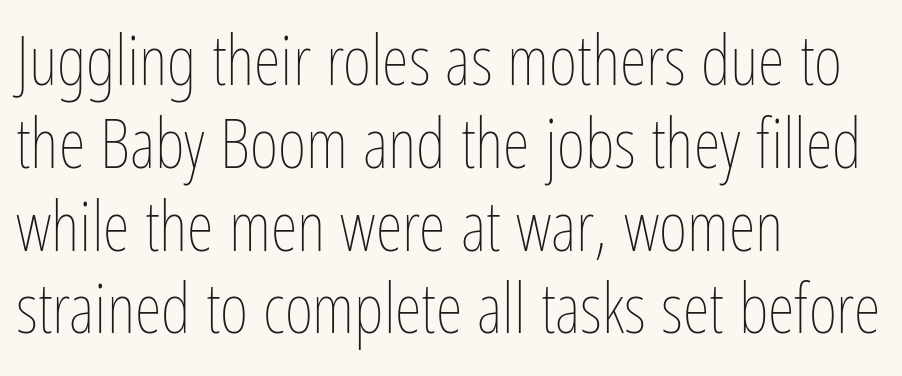
A quiet, ordinary-to-light weight characterises the typeface. Alignment: flush left. Varying glyph widths throughout — classic text-font behaviour. Default kerning and tracking; the words read as compact shapes.
